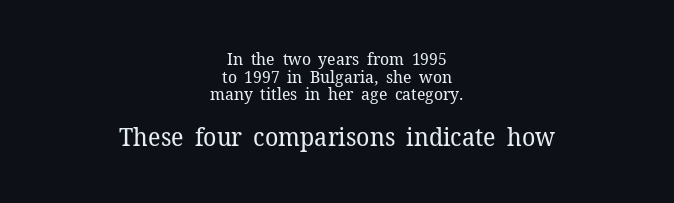
The image shows 25 px text type, upright; set centered, tight line spacing (1.04x), normal letter spacing, not underlined; the second (bottom) block is 1.47x larger.
